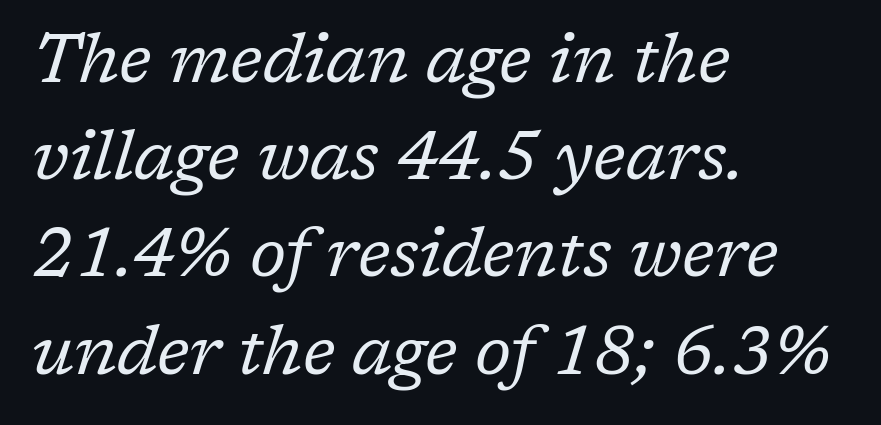
Varying glyph widths throughout — classic text-font behaviour. The block of text has a typical density, with ordinary space between rows. The letters are slanted; this is an italic face. Is this a heavy cut? Hardly; it is regular or lighter. Stroke terminals: seriffed.
